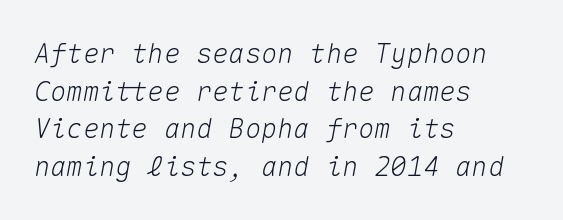
The image shows 27 px text type, italic (leaning right); set left-aligned, normal line spacing (1.39x), normal letter spacing, not underlined.
